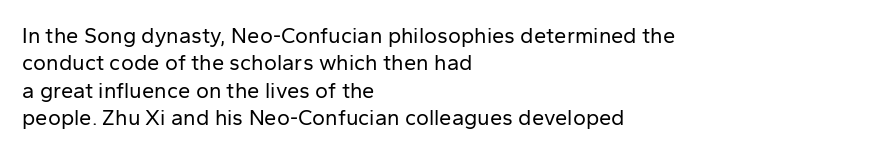
The image shows 22 px text type, upright; set left-aligned, normal line spacing (1.25x), normal letter spacing, not underlined.
